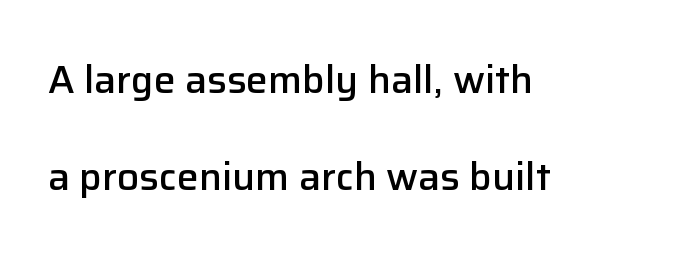
Q: Is the text bold? A: Semi-bold.
Q: Is the text italic (slanted)? A: No, it is upright.
Q: Is the typeface a serif or a sans-serif typeface? A: Sans-serif.
Q: Is the text underlined? A: No.
Q: How is the paragraph aligned? A: Left-aligned.
Q: Is the spacing between letters normal or unusually wide? A: Normal.
Q: Is the spacing between lines tight, normal or loose? A: Loose.
Q: Width (condensed, normal, or wide)? A: Normal.
Q: Stroke contrast? A: Low.
Q: x-height? A: Medium.
Q: Monospaced? A: No.
